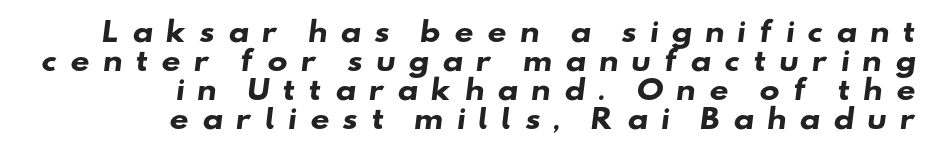
{"bold": "yes", "underline": "no", "align": "right", "line_spacing": "tight", "line_spacing_ratio": 1.07, "letter_spacing": "wide", "letter_spacing_em": 0.46, "glyph_px": 27}
